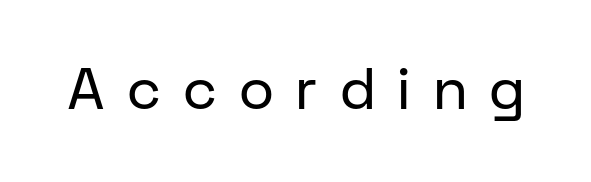
The image shows 58 px regular-weight sans-serif type, upright; set unusually wide letter spacing (+0.41 em), not underlined; low stroke contrast and a medium x-height.
